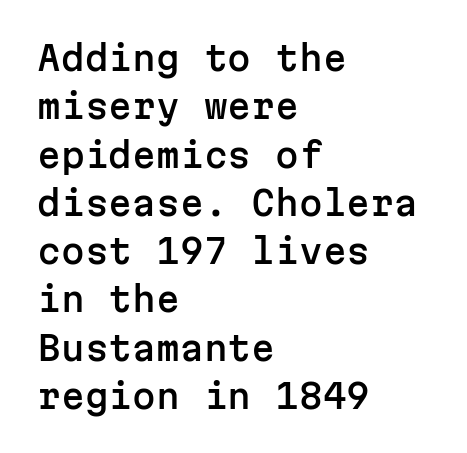
Fixed-width glyphs throughout — classic coding-font behaviour. Underlining? Definitely not there. Check where the strokes stop: nothing finishes them off — pure sans. This is the regular roman posture of the typeface.
